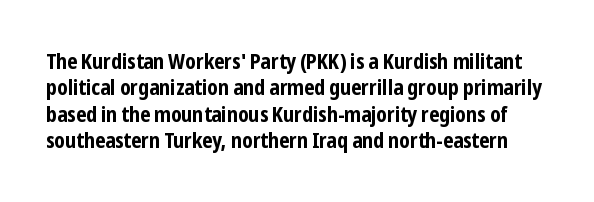
Typesetter's note: full bold, strokes at maximum text heaviness. Every character sits straight up, as roman type does. Here the glyphs are tracked normally, forming tight word shapes. Check the space under the baseline: it is left empty. Successive baselines arrive at the customary interval.
